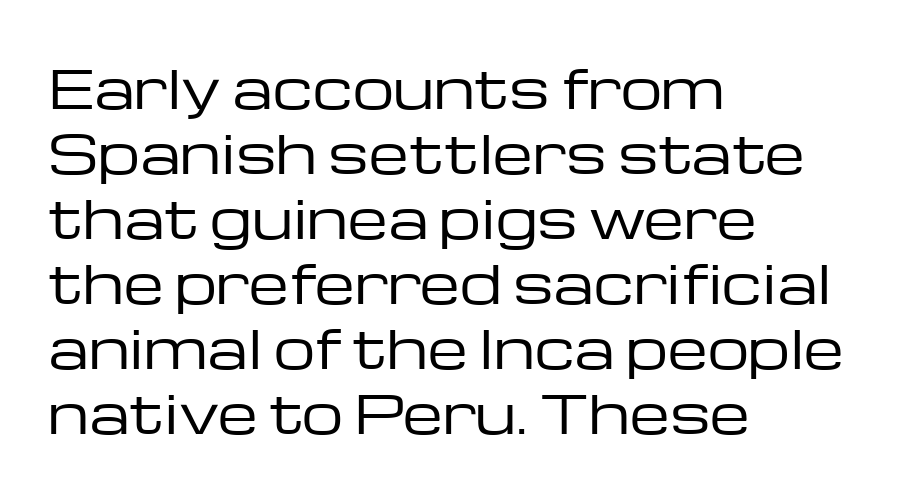
These lines keep a tight, regular rhythm from letter to letter. The text block is weighted toward the left margin, trailing off unevenly rightward. The space directly below the letters is spotless. Each letter keeps its own natural width here, so spacing adapts to shape. Every character sits straight up, as roman type does.
